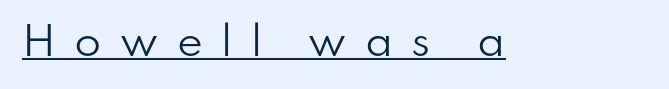
{"serif": "no", "italic": "no", "bold": "no", "weight": "regular", "width": "normal", "stroke_contrast": "low", "x_height": "small", "monospaced": "no", "underline": "yes", "letter_spacing": "wide", "letter_spacing_em": 0.47, "glyph_px": 39}
